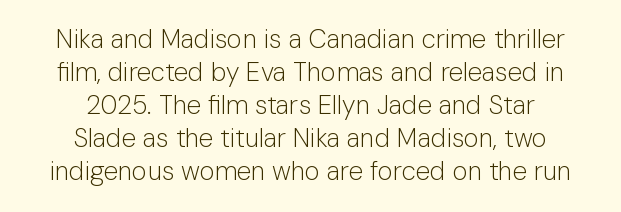
Q: Is the text bold? A: No.
Q: Is the text italic (slanted)? A: No, it is upright.
Q: Is the text underlined? A: No.
Q: How is the paragraph aligned? A: Centered.
Q: Is the spacing between letters normal or unusually wide? A: Normal.
Q: Is the spacing between lines tight, normal or loose? A: Normal.
